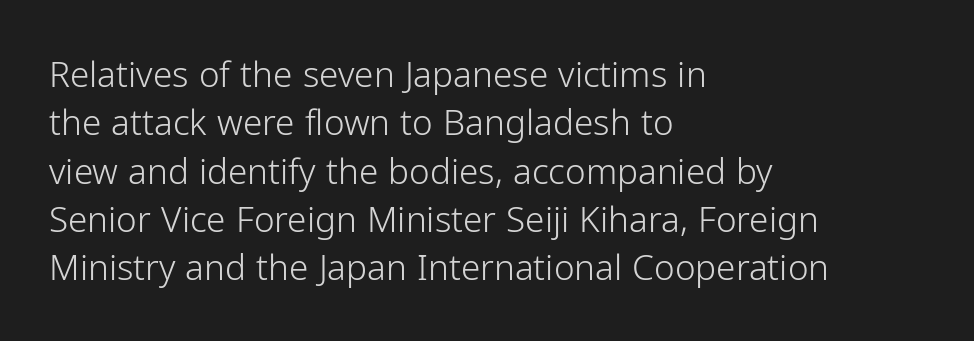
{"serif": "no", "italic": "no", "bold": "no", "weight": "light", "width": "normal", "stroke_contrast": "low", "x_height": "medium", "monospaced": "no", "underline": "no", "align": "left", "line_spacing": "normal", "line_spacing_ratio": 1.38, "letter_spacing": "normal", "letter_spacing_em": 0.0, "glyph_px": 35}
